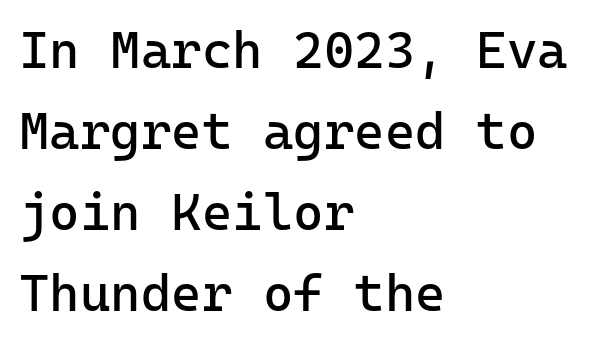
The image shows 52 px regular-weight sans-serif type, upright, monospaced; set left-aligned, normal line spacing (1.56x), normal letter spacing, not underlined; low stroke contrast and a medium x-height.
